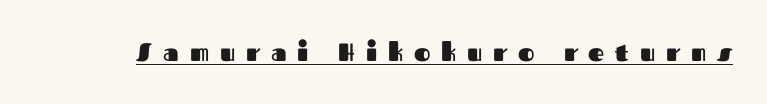
The image shows 25 px bold type, upright; set unusually wide letter spacing (+0.44 em), underlined.
